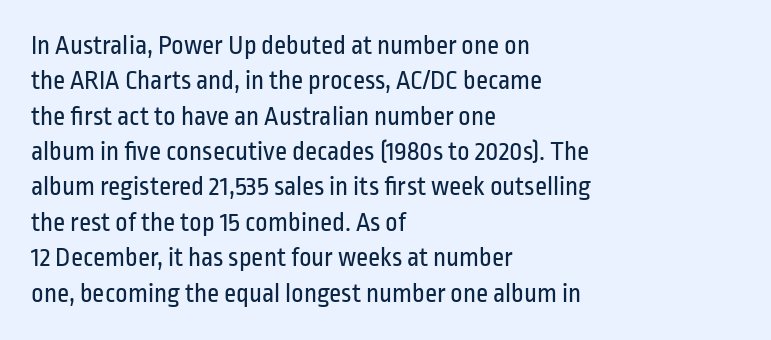
Line beginnings align vertically; line endings do not. The typography opts for an upright posture over an oblique one. Baseline-to-baseline distance is the conventional proportion of letter height. The characters are drawn with everyday or finer stroke widths. Here the glyphs are tracked normally, forming tight word shapes.
